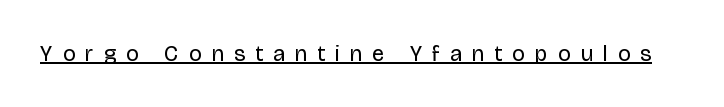
Q: Is the text bold? A: No.
Q: Is the text italic (slanted)? A: No, it is upright.
Q: Is the text underlined? A: Yes.
Q: Is the spacing between letters normal or unusually wide? A: Unusually wide.
